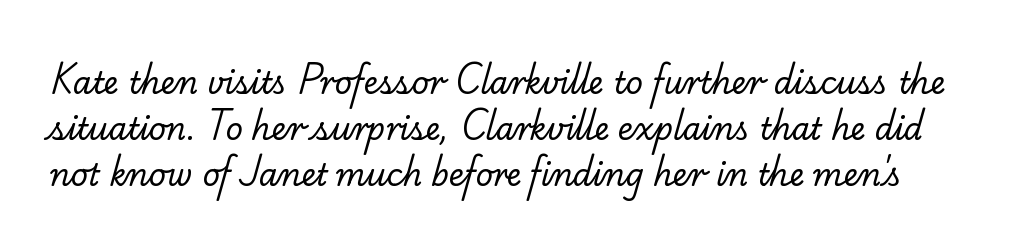
Q: Is the text bold? A: No.
Q: Is the text underlined? A: No.
Q: Is the spacing between letters normal or unusually wide? A: Normal.
Q: Is the spacing between lines tight, normal or loose? A: Normal.
Q: Width (condensed, normal, or wide)? A: Normal.
Q: Stroke contrast? A: Low.
Q: x-height? A: Small.
Q: Monospaced? A: No.
